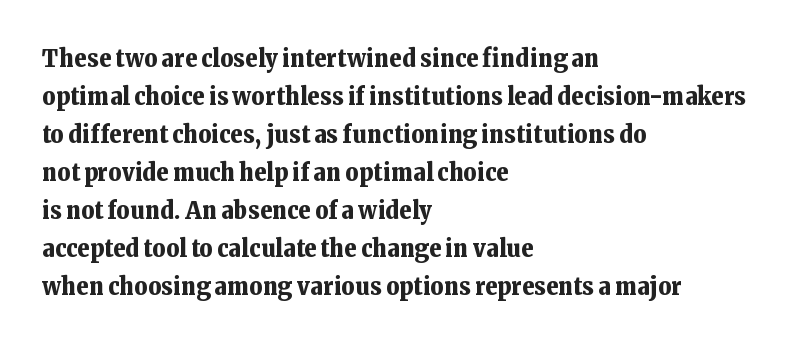
Leftover space on each line is placed entirely after the last word. Normally led — the rows are evenly, conventionally spaced. Type without underlining. Here the glyphs are tracked normally, forming tight word shapes.
